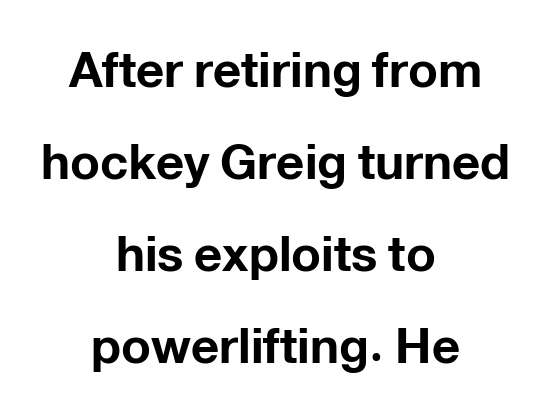
Q: Is the text bold? A: Yes.
Q: Is the text italic (slanted)? A: No, it is upright.
Q: Is the typeface a serif or a sans-serif typeface? A: Sans-serif.
Q: Is the text underlined? A: No.
Q: How is the paragraph aligned? A: Centered.
Q: Is the spacing between letters normal or unusually wide? A: Normal.
Q: Width (condensed, normal, or wide)? A: Normal.
Q: Stroke contrast? A: Low.
Q: x-height? A: Medium.
Q: Monospaced? A: No.
